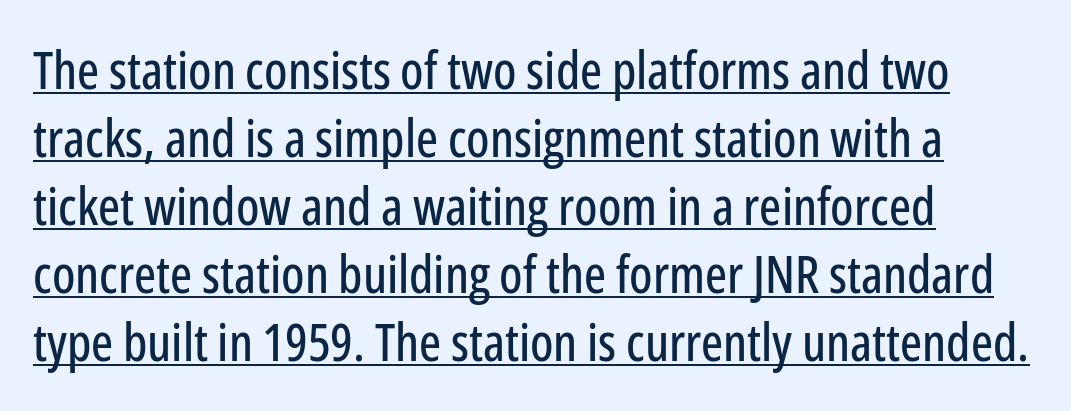
The image shows 52 px condensed sans-serif type, upright; set left-aligned, normal line spacing (1.31x), normal letter spacing, underlined; low stroke contrast and a medium x-height.
